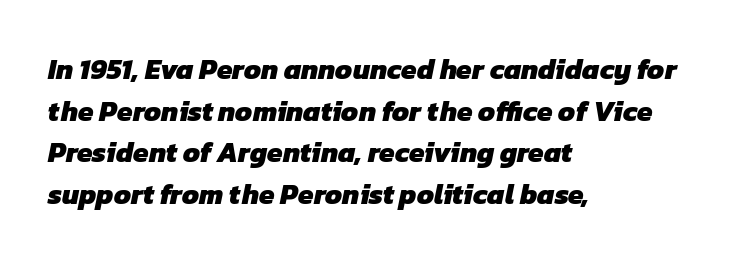
Q: Is the text bold? A: Yes.
Q: Is the typeface a serif or a sans-serif typeface? A: Sans-serif.
Q: Is the text underlined? A: No.
Q: How is the paragraph aligned? A: Left-aligned.
Q: Is the spacing between letters normal or unusually wide? A: Normal.
Q: Is the spacing between lines tight, normal or loose? A: Normal.
Q: Width (condensed, normal, or wide)? A: Normal.
Q: Stroke contrast? A: Low.
Q: x-height? A: Medium.
Q: Monospaced? A: No.
